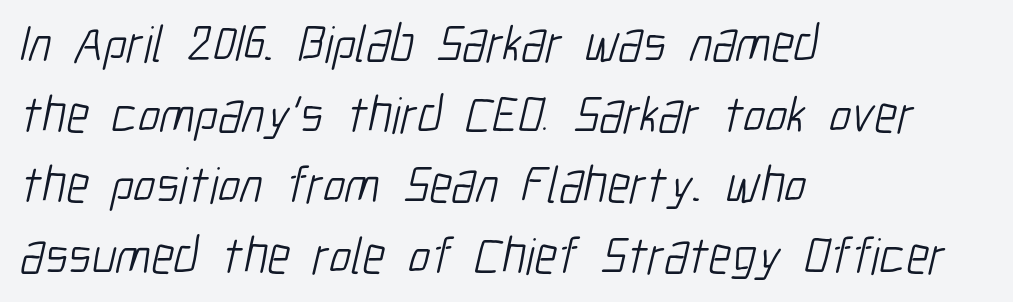
{"serif": "no", "bold": "no", "weight": "light", "width": "condensed", "stroke_contrast": "low", "x_height": "medium", "monospaced": "no", "underline": "no", "align": "left", "line_spacing": "normal", "line_spacing_ratio": 1.36, "letter_spacing": "normal", "letter_spacing_em": 0.0, "glyph_px": 52}
